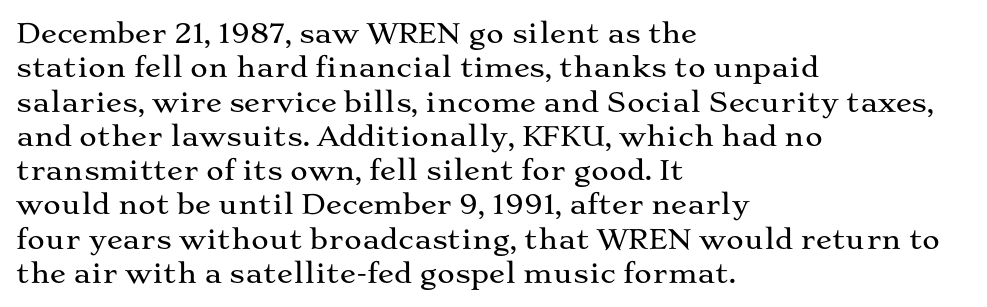
Q: Is the text italic (slanted)? A: No, it is upright.
Q: Is the text underlined? A: No.
Q: How is the paragraph aligned? A: Left-aligned.
Q: Is the spacing between letters normal or unusually wide? A: Normal.
Q: Is the spacing between lines tight, normal or loose? A: Normal.
